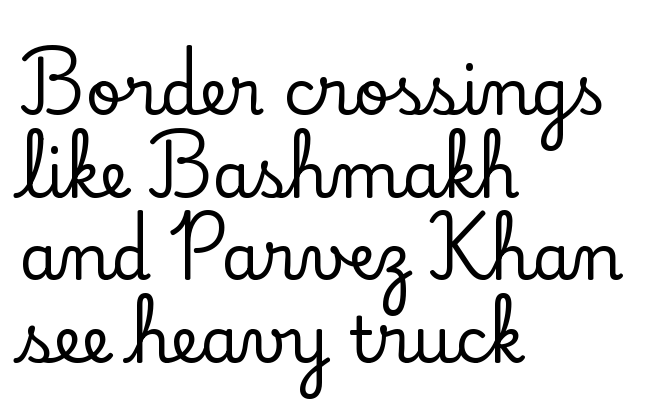
Note the varied advance widths — an 'i' is clearly narrower than an 'm'. The gap between lines stays unmarked. A typesetter would call this zero additional tracking. The lettering holds an erect, upright posture throughout.
